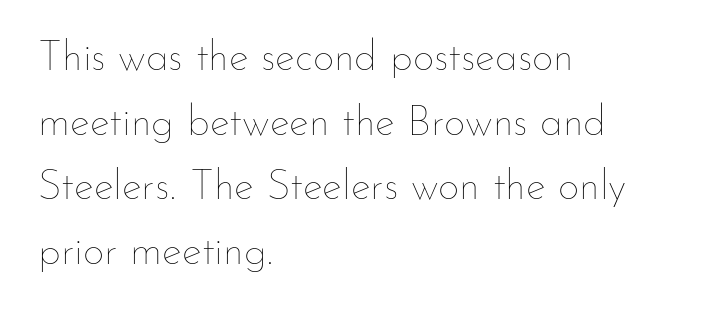
{"italic": "no", "bold": "no", "weight": "thin", "width": "normal", "stroke_contrast": "low", "x_height": "small", "monospaced": "no", "underline": "no", "align": "left", "line_spacing": "normal", "line_spacing_ratio": 1.54, "letter_spacing": "normal", "letter_spacing_em": 0.0, "glyph_px": 42}
